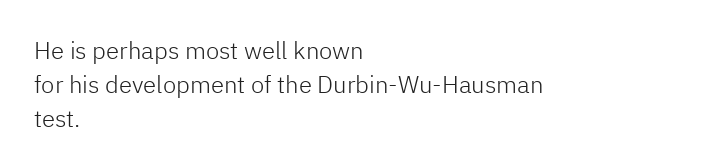
Decoration check: the copy has no underline. Teacher's note: observe the even left margin — that is flush-left alignment. Interline gaps are of average width in this sample. No chunkiness to these letters — they're not bold. These lines were composed using upright roman letters.
